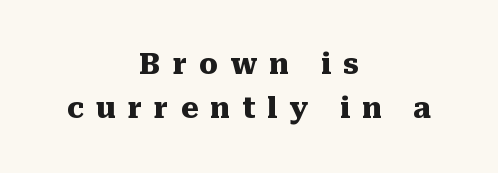
In terms of weight, the rendering is a true, heavy bold. The foot of each line stays bare and open. This sample keeps an unexceptional amount of space between lines. Serif or sans? Serif — the stroke terminals have little feet.
